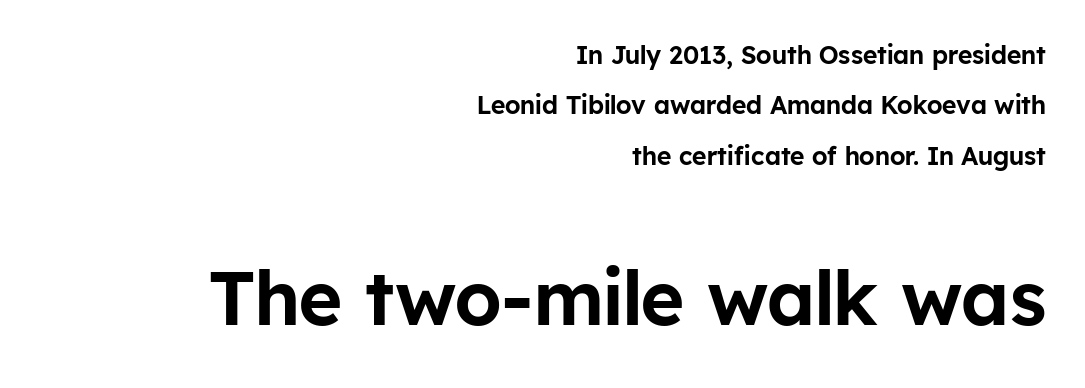
Q: Is the text italic (slanted)? A: No, it is upright.
Q: Is the typeface a serif or a sans-serif typeface? A: Sans-serif.
Q: Is the text underlined? A: No.
Q: How is the paragraph aligned? A: Right-aligned.
Q: Is the spacing between letters normal or unusually wide? A: Normal.
Q: Is the spacing between lines tight, normal or loose? A: Loose.
Q: Which block of text is set in a larger size, the first (top) or the second (bottom)? A: The second (bottom) one.
Q: Width (condensed, normal, or wide)? A: Normal.
Q: Stroke contrast? A: Low.
Q: x-height? A: Medium.
Q: Monospaced? A: No.
